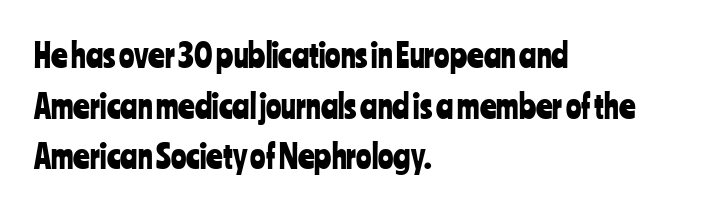
Q: Is the text italic (slanted)? A: No, it is upright.
Q: Is the typeface a serif or a sans-serif typeface? A: Sans-serif.
Q: Is the text underlined? A: No.
Q: How is the paragraph aligned? A: Left-aligned.
Q: Is the spacing between letters normal or unusually wide? A: Normal.
Q: Is the spacing between lines tight, normal or loose? A: Normal.
Q: Width (condensed, normal, or wide)? A: Condensed.
Q: Stroke contrast? A: Low.
Q: x-height? A: Medium.
Q: Monospaced? A: No.
